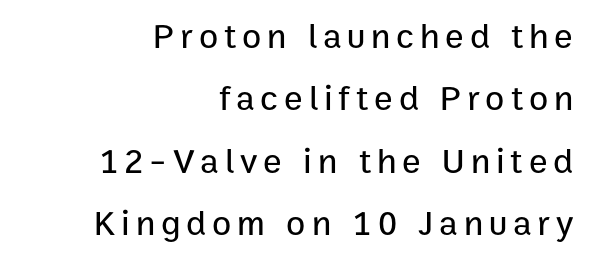
Q: Is the text italic (slanted)? A: No, it is upright.
Q: Is the typeface a serif or a sans-serif typeface? A: Sans-serif.
Q: Is the text underlined? A: No.
Q: How is the paragraph aligned? A: Right-aligned.
Q: Width (condensed, normal, or wide)? A: Normal.
Q: Stroke contrast? A: Low.
Q: x-height? A: Medium.
Q: Monospaced? A: No.
